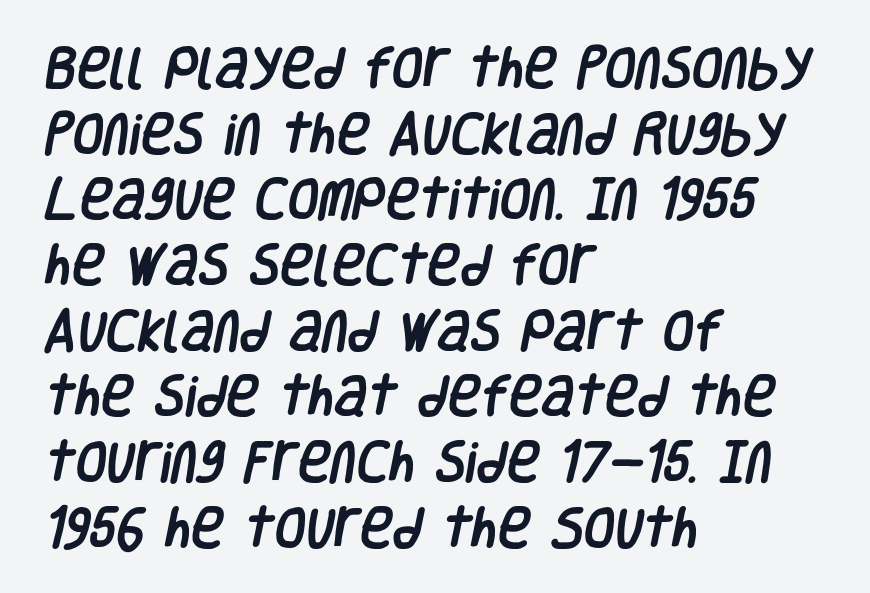
The image shows 45 px condensed sans-serif type; set left-aligned, normal line spacing (1.46x), normal letter spacing, not underlined; low stroke contrast and a large x-height.
